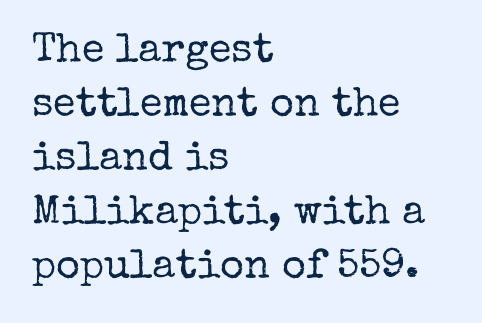
The image shows 41 px regular-weight serif type, upright; set left-aligned, normal line spacing (1.32x), normal letter spacing, not underlined; low stroke contrast and a medium x-height.
